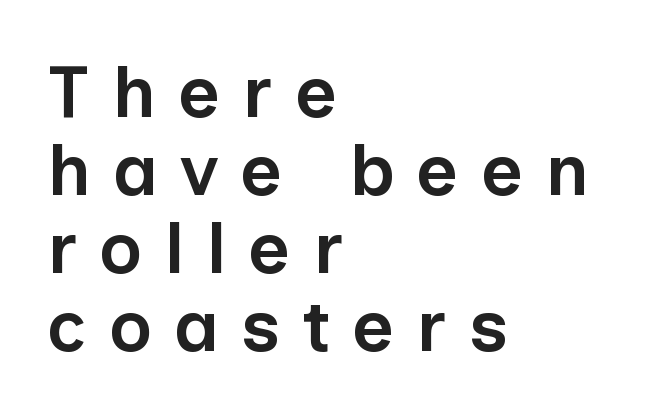
Q: Is the text bold? A: Semi-bold.
Q: Is the text italic (slanted)? A: No, it is upright.
Q: Is the typeface a serif or a sans-serif typeface? A: Sans-serif.
Q: Is the text underlined? A: No.
Q: How is the paragraph aligned? A: Left-aligned.
Q: Is the spacing between letters normal or unusually wide? A: Unusually wide.
Q: Is the spacing between lines tight, normal or loose? A: Tight.
Q: Width (condensed, normal, or wide)? A: Normal.
Q: Stroke contrast? A: Low.
Q: x-height? A: Medium.
Q: Monospaced? A: No.
